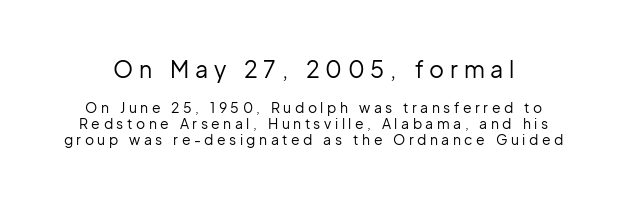
Q: Is the text bold? A: No.
Q: Is the text italic (slanted)? A: No, it is upright.
Q: Is the text underlined? A: No.
Q: Is the spacing between letters normal or unusually wide? A: Unusually wide.
Q: Is the spacing between lines tight, normal or loose? A: Tight.
Q: Which block of text is set in a larger size, the first (top) or the second (bottom)? A: The first (top) one.
